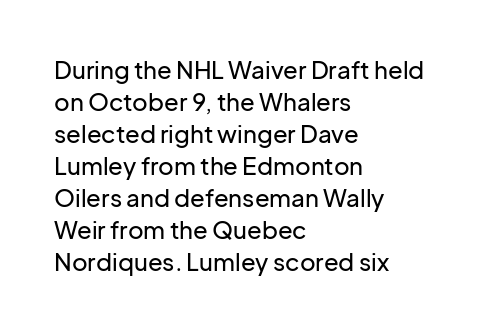
The image shows 24 px text type, upright; set left-aligned, normal line spacing (1.33x), normal letter spacing, not underlined.
